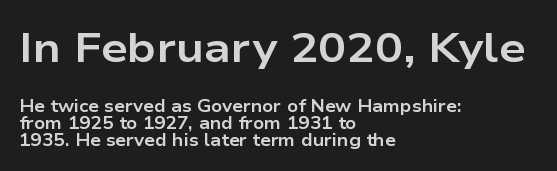
{"serif": "no", "italic": "no", "bold": "yes", "weight": "bold", "width": "wide", "stroke_contrast": "low", "x_height": "medium", "monospaced": "no", "underline": "no", "align": "left", "line_spacing": "tight", "line_spacing_ratio": 0.99, "letter_spacing": "normal", "letter_spacing_em": 0.0, "larger_block": "first", "size_ratio": 2.47, "glyph_px": 42}
